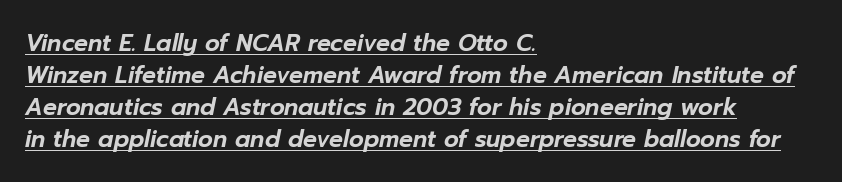
Q: Is the text italic (slanted)? A: Yes, it leans right by about 12 degrees.
Q: Is the text underlined? A: Yes.
Q: How is the paragraph aligned? A: Left-aligned.
Q: Is the spacing between letters normal or unusually wide? A: Normal.
Q: Is the spacing between lines tight, normal or loose? A: Normal.
